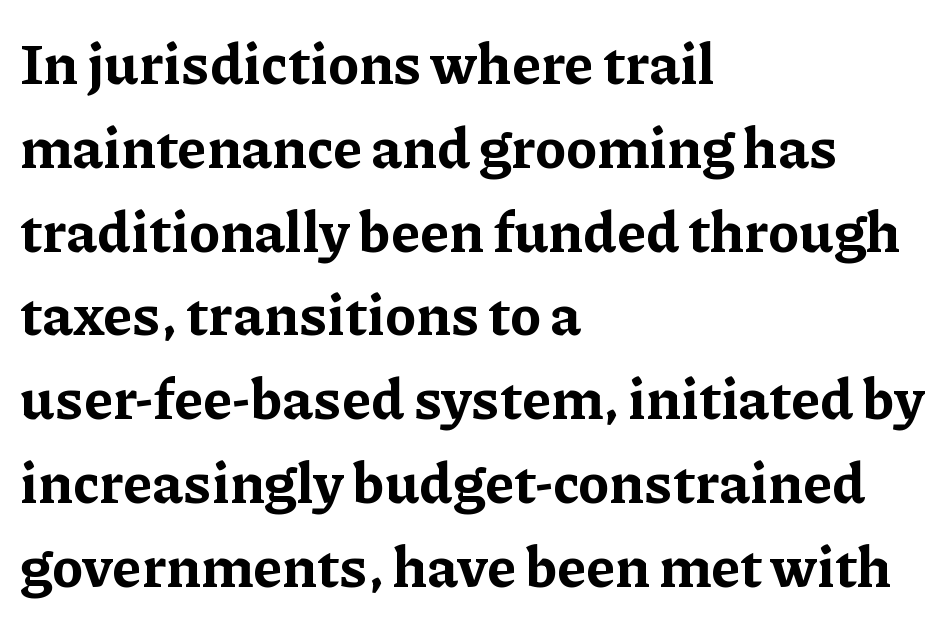
{"serif": "yes", "italic": "no", "bold": "yes", "weight": "bold", "width": "normal", "stroke_contrast": "low", "x_height": "medium", "monospaced": "no", "underline": "no", "align": "left", "line_spacing": "normal", "line_spacing_ratio": 1.47, "letter_spacing": "normal", "letter_spacing_em": 0.0, "glyph_px": 57}
